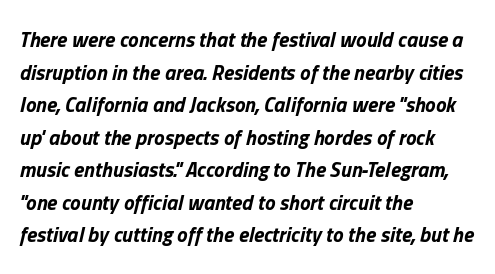
{"italic": "yes", "lean": "right", "slant_degrees": 13, "bold": "yes", "underline": "no", "align": "left", "line_spacing": "normal", "line_spacing_ratio": 1.55, "letter_spacing": "normal", "letter_spacing_em": 0.0, "glyph_px": 21}
